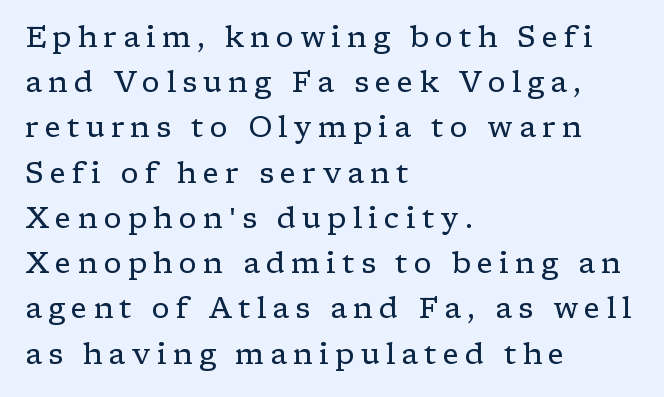
Q: Is the text bold? A: No.
Q: Is the text italic (slanted)? A: No, it is upright.
Q: Is the typeface a serif or a sans-serif typeface? A: Serif.
Q: Is the text underlined? A: No.
Q: How is the paragraph aligned? A: Left-aligned.
Q: Is the spacing between letters normal or unusually wide? A: Unusually wide.
Q: Is the spacing between lines tight, normal or loose? A: Normal.
Q: Width (condensed, normal, or wide)? A: Wide.
Q: Stroke contrast? A: Low.
Q: x-height? A: Medium.
Q: Monospaced? A: No.
